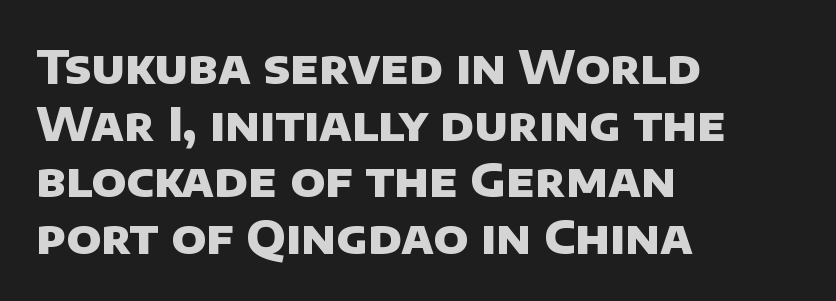
Q: Is the text bold? A: Yes.
Q: Is the typeface a serif or a sans-serif typeface? A: Sans-serif.
Q: Is the text underlined? A: No.
Q: How is the paragraph aligned? A: Left-aligned.
Q: Is the spacing between letters normal or unusually wide? A: Normal.
Q: Width (condensed, normal, or wide)? A: Normal.
Q: Stroke contrast? A: Low.
Q: x-height? A: Large.
Q: Monospaced? A: No.
